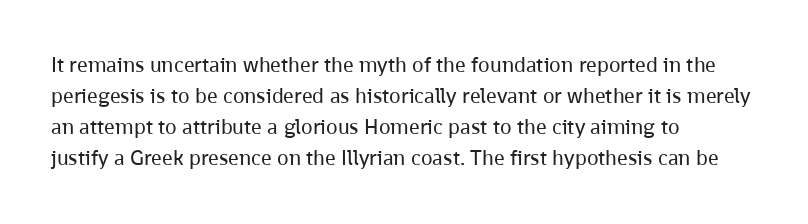
The image shows 21 px text type, upright; set left-aligned, normal line spacing (1.48x), normal letter spacing, not underlined.
